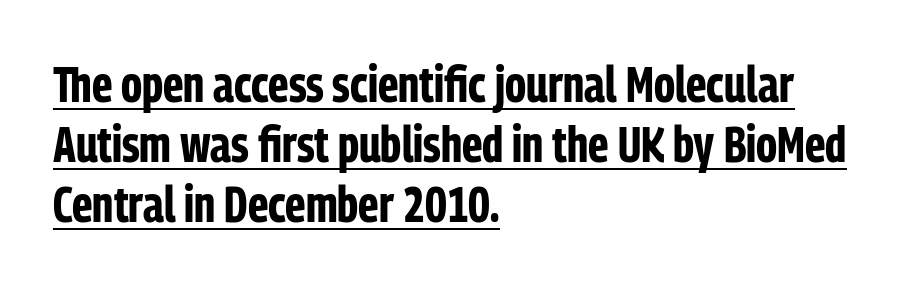
The image shows 50 px bold, condensed sans-serif type, upright; set left-aligned, line spacing 1.2x, normal letter spacing, underlined; low stroke contrast and a medium x-height.
